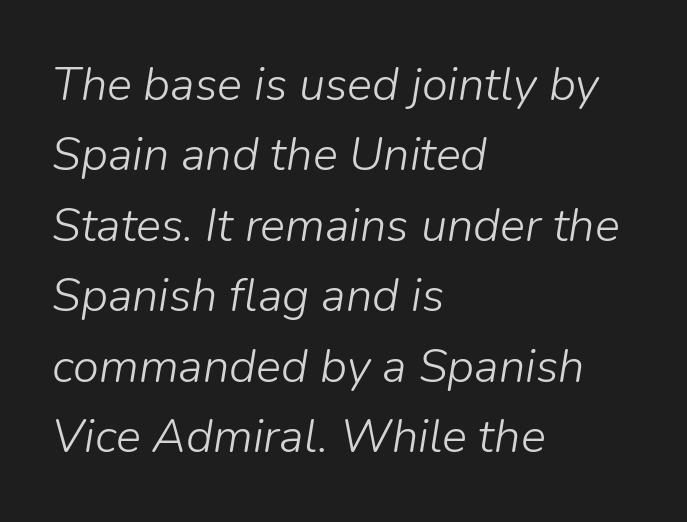
The image shows 47 px light type, italic (leaning right); set left-aligned, normal line spacing (1.5x), normal letter spacing, not underlined; low stroke contrast and a medium x-height.
